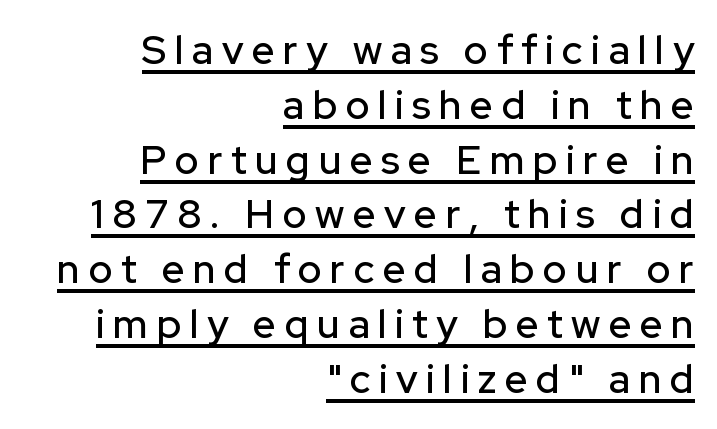
Q: Is the text italic (slanted)? A: No, it is upright.
Q: Is the typeface a serif or a sans-serif typeface? A: Sans-serif.
Q: Is the text underlined? A: Yes.
Q: How is the paragraph aligned? A: Right-aligned.
Q: Is the spacing between letters normal or unusually wide? A: Unusually wide.
Q: Is the spacing between lines tight, normal or loose? A: Normal.
Q: Width (condensed, normal, or wide)? A: Normal.
Q: Stroke contrast? A: Low.
Q: x-height? A: Medium.
Q: Monospaced? A: No.
